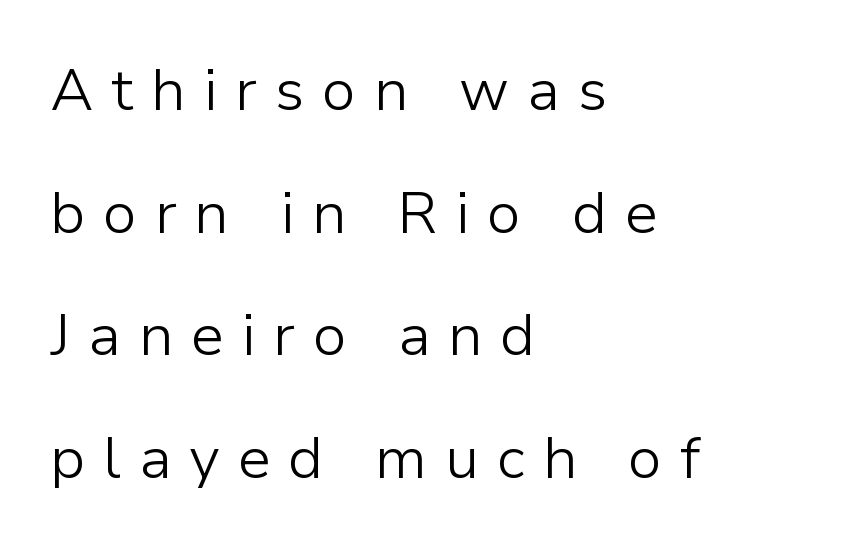
{"serif": "no", "italic": "no", "bold": "no", "weight": "light", "width": "normal", "stroke_contrast": "low", "x_height": "medium", "monospaced": "no", "underline": "no", "align": "left", "line_spacing": "loose", "line_spacing_ratio": 2.08, "letter_spacing": "wide", "letter_spacing_em": 0.3, "glyph_px": 59}
